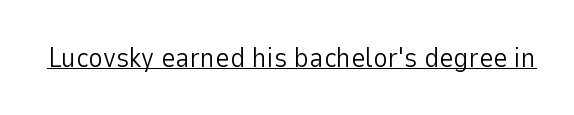
{"serif": "no", "italic": "no", "bold": "no", "weight": "light", "width": "normal", "stroke_contrast": "low", "x_height": "medium", "monospaced": "no", "underline": "yes", "letter_spacing": "normal", "letter_spacing_em": 0.0, "glyph_px": 28}
